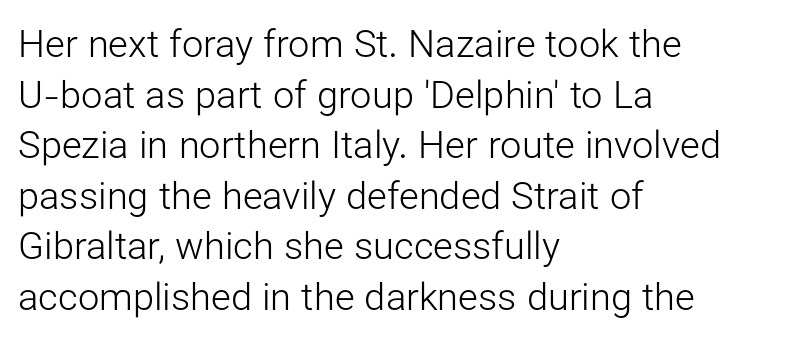
The image shows 38 px light sans-serif type, upright; set left-aligned, normal line spacing (1.33x), normal letter spacing, not underlined; low stroke contrast and a medium x-height.
